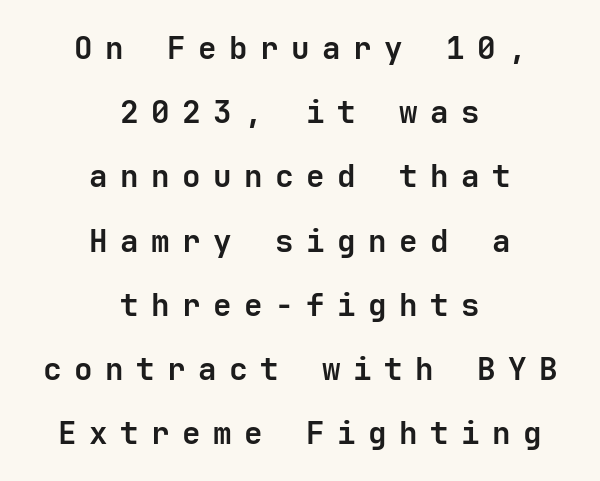
{"serif": "no", "italic": "no", "bold": "yes", "weight": "semibold", "width": "normal", "stroke_contrast": "low", "x_height": "medium", "underline": "no", "align": "center", "line_spacing": "loose", "line_spacing_ratio": 2.07, "letter_spacing": "wide", "letter_spacing_em": 0.4, "glyph_px": 31}
